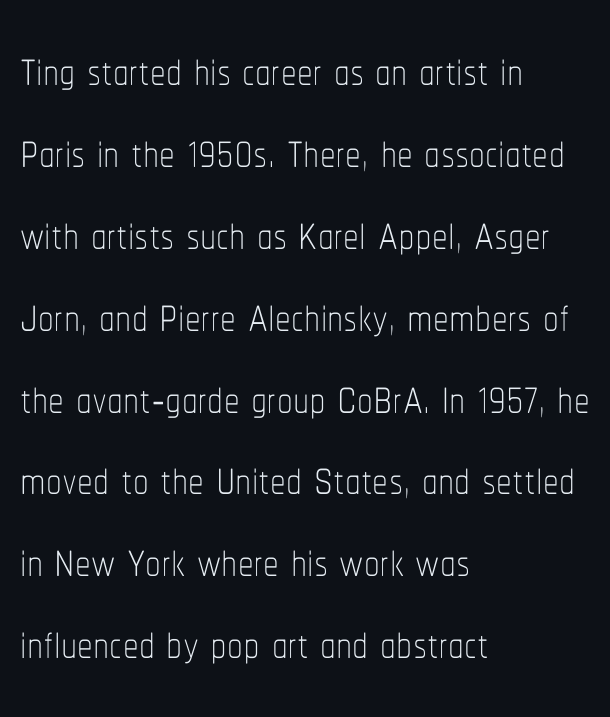
Q: Is the text bold? A: No.
Q: Is the text italic (slanted)? A: No, it is upright.
Q: Is the text underlined? A: No.
Q: How is the paragraph aligned? A: Left-aligned.
Q: Is the spacing between letters normal or unusually wide? A: Normal.
Q: Is the spacing between lines tight, normal or loose? A: Normal.
Q: Width (condensed, normal, or wide)? A: Condensed.
Q: Stroke contrast? A: Low.
Q: x-height? A: Medium.
Q: Monospaced? A: No.
